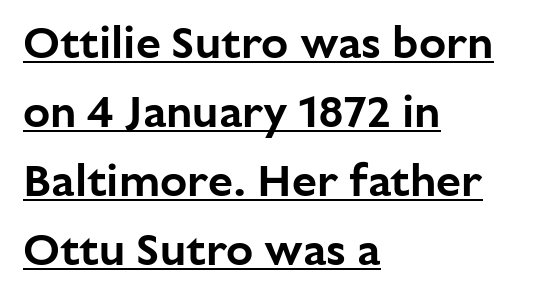
Q: Is the text italic (slanted)? A: No, it is upright.
Q: Is the typeface a serif or a sans-serif typeface? A: Sans-serif.
Q: Is the text underlined? A: Yes.
Q: How is the paragraph aligned? A: Left-aligned.
Q: Is the spacing between letters normal or unusually wide? A: Normal.
Q: Is the spacing between lines tight, normal or loose? A: Normal.
Q: Width (condensed, normal, or wide)? A: Normal.
Q: Stroke contrast? A: Low.
Q: x-height? A: Medium.
Q: Monospaced? A: No.
